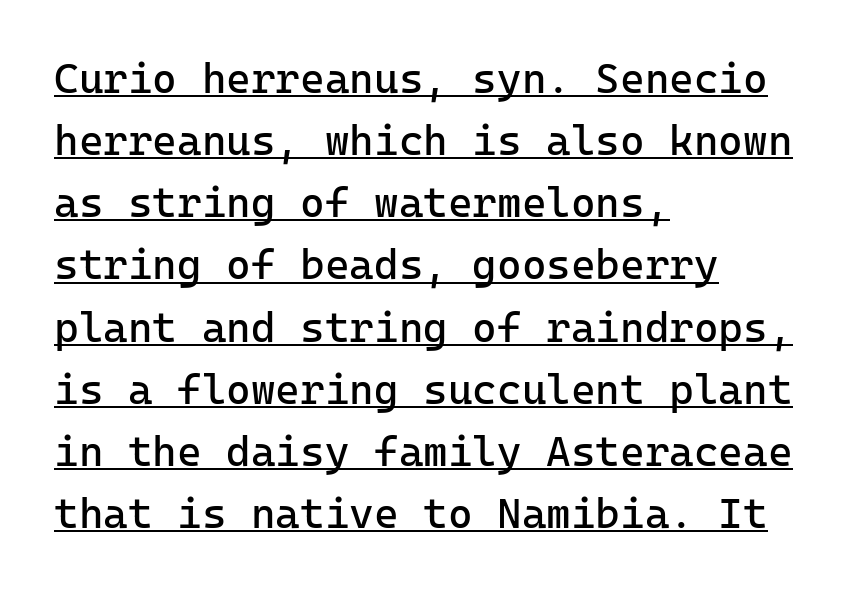
Q: Is the text bold? A: No.
Q: Is the text italic (slanted)? A: No, it is upright.
Q: Is the typeface a serif or a sans-serif typeface? A: Sans-serif.
Q: Is the text underlined? A: Yes.
Q: How is the paragraph aligned? A: Left-aligned.
Q: Is the spacing between letters normal or unusually wide? A: Normal.
Q: Is the spacing between lines tight, normal or loose? A: Normal.
Q: Width (condensed, normal, or wide)? A: Normal.
Q: Stroke contrast? A: Low.
Q: x-height? A: Medium.
Q: Monospaced? A: Yes.
